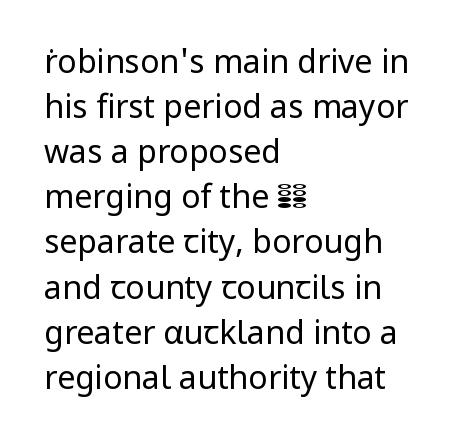
Letters have the restrained weight of plain body copy at most. The passage shown is typed in a proportional face where columns would drift. Line spacing here is normal. Short note: letters normally spaced. Underlining? Definitely not there.
